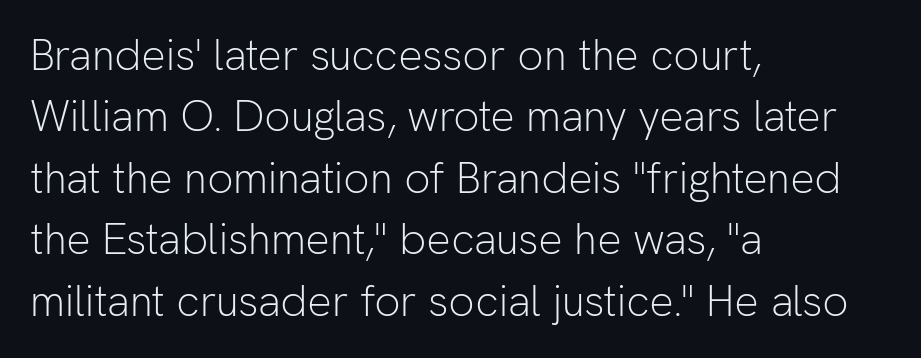
{"serif": "no", "italic": "no", "bold": "no", "weight": "light", "width": "normal", "stroke_contrast": "low", "x_height": "medium", "monospaced": "no", "underline": "no", "align": "left", "line_spacing": "normal", "line_spacing_ratio": 1.43, "letter_spacing": "normal", "letter_spacing_em": 0.0, "glyph_px": 43}
